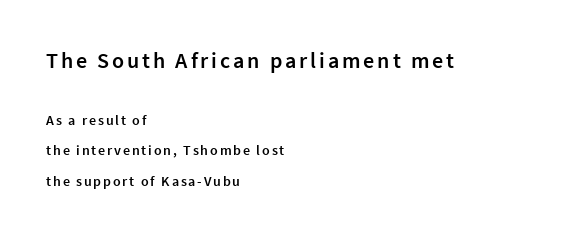
The image shows 22 px text type, upright; set left-aligned, loose line spacing (2.16x), not underlined; the first (top) block is 1.57x larger.
